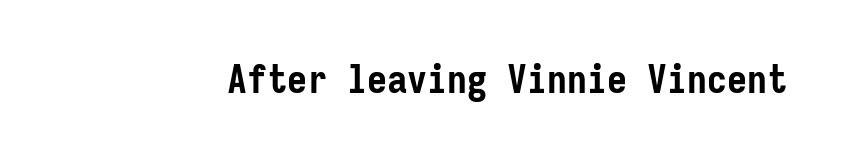
The image shows 40 px semibold, condensed sans-serif type, upright, monospaced; set normal letter spacing, not underlined; low stroke contrast and a medium x-height.
